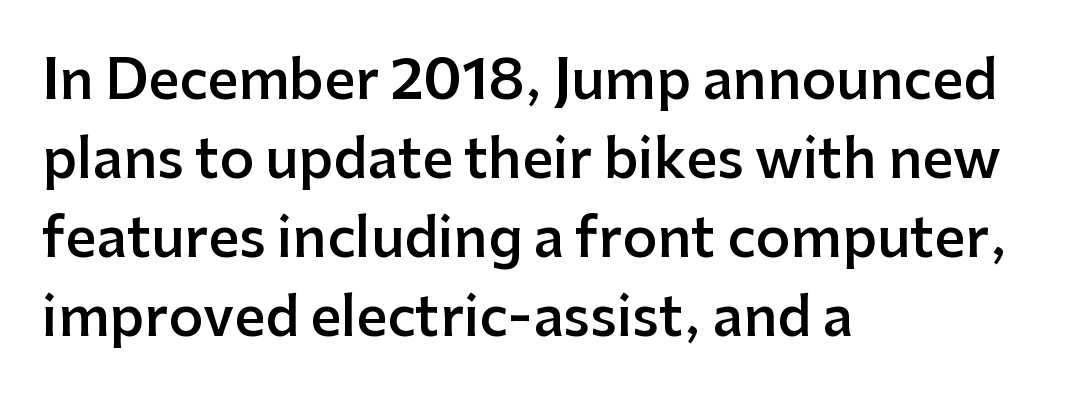
The passage shown is typeset with a sans-serif family. In terms of letterspacing, this is plain default setting. Letters rest on an invisible, unmarked baseline. The rag falls on the right side of this text block.
